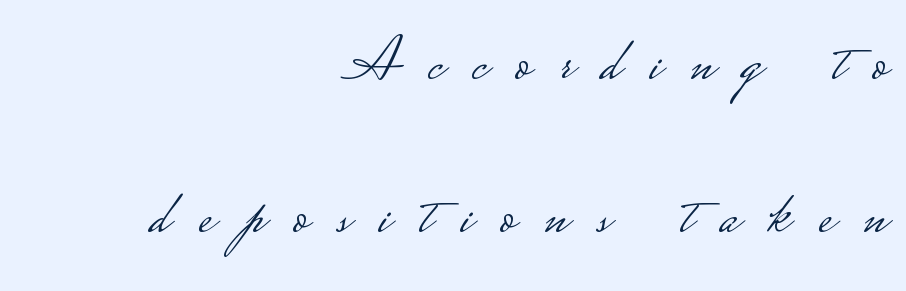
Q: Is the text bold? A: No.
Q: Is the text italic (slanted)? A: Yes.
Q: Is the typeface a serif or a sans-serif typeface? A: Sans-serif.
Q: Is the text underlined? A: No.
Q: How is the paragraph aligned? A: Right-aligned.
Q: Is the spacing between letters normal or unusually wide? A: Unusually wide.
Q: Is the spacing between lines tight, normal or loose? A: Loose.
Q: Width (condensed, normal, or wide)? A: Wide.
Q: Stroke contrast? A: Low.
Q: Monospaced? A: No.
